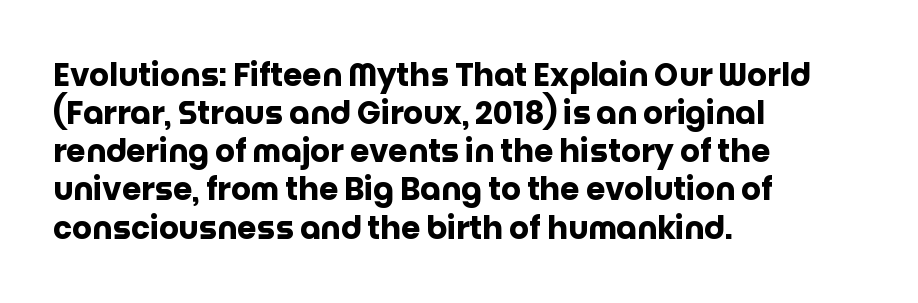
Check where the strokes stop: nothing finishes them off — pure sans. The face used here has the dense, thick strokes of a bold. The space directly below the letters is spotless. The letters sit at their default tracking, neither squeezed nor spread. Ordinary non-slanted type is in use. In CSS terms this would be text-align: left.
